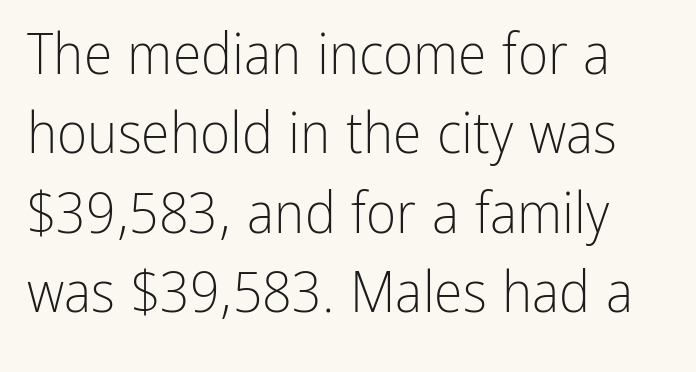
{"serif": "no", "italic": "no", "bold": "no", "weight": "light", "width": "condensed", "stroke_contrast": "low", "x_height": "medium", "monospaced": "no", "underline": "no", "line_spacing": "normal", "line_spacing_ratio": 1.37, "letter_spacing": "normal", "letter_spacing_em": 0.0, "glyph_px": 58}
